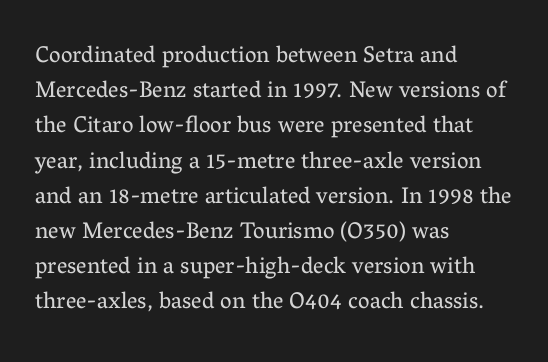
Q: Is the text bold? A: No.
Q: Is the text italic (slanted)? A: No, it is upright.
Q: Is the text underlined? A: No.
Q: How is the paragraph aligned? A: Left-aligned.
Q: Is the spacing between letters normal or unusually wide? A: Normal.
Q: Is the spacing between lines tight, normal or loose? A: Normal.
